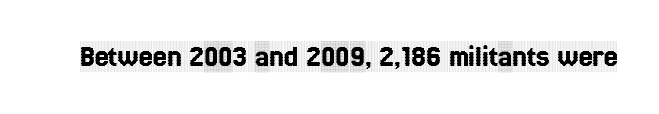
{"serif": "yes", "italic": "no", "width": "condensed", "x_height": "large", "monospaced": "no", "underline": "no", "letter_spacing": "normal", "letter_spacing_em": 0.0, "glyph_px": 31}
